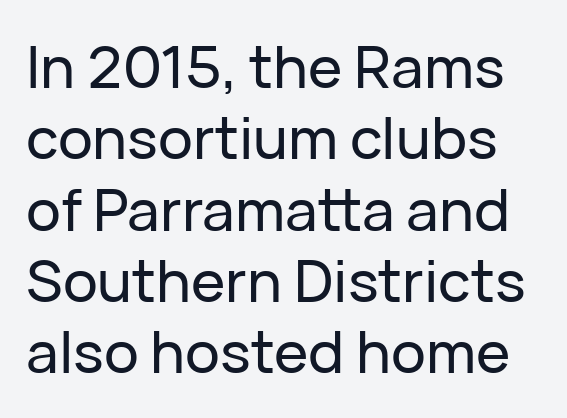
{"serif": "no", "italic": "no", "width": "normal", "stroke_contrast": "low", "x_height": "medium", "monospaced": "no", "underline": "no", "line_spacing_ratio": 1.23, "letter_spacing": "normal", "letter_spacing_em": 0.0, "glyph_px": 58}
